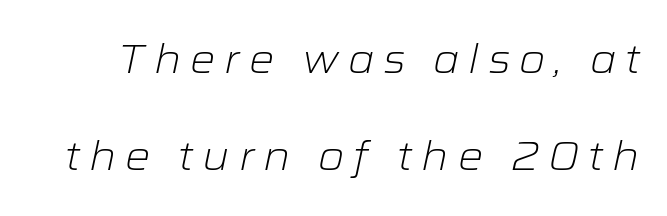
Character widths vary here, with narrow letters taking less room than wide ones. An italicized treatment has been applied to the whole sample. On a weight scale, this lands at 450 or below. Substantial extra tracking has been applied to these lines. The words here are not underlined.
